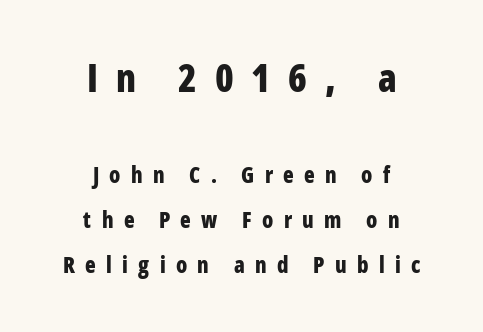
Descenders are the only things crossing below the line. Vertical strokes here are truly vertical. The rendering uses natural spacing where letterforms have individual widths. What's the leading like? Stretched, with rows far apart.
